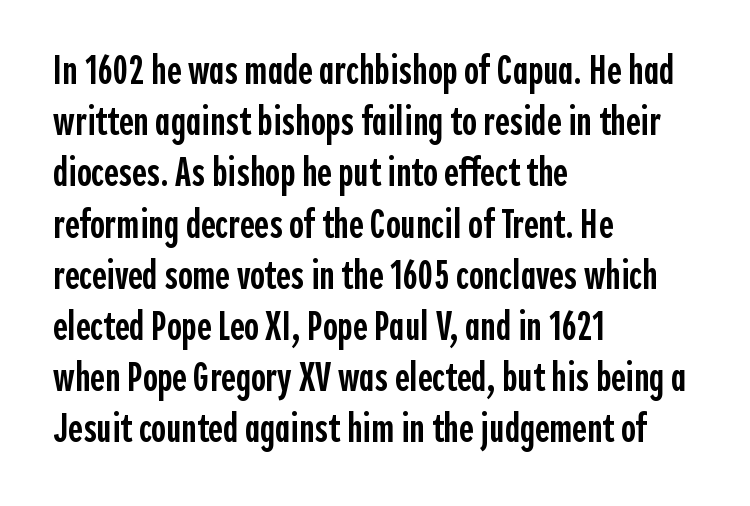
The image shows 40 px semibold, condensed sans-serif type, upright; set left-aligned, normal line spacing (1.28x), normal letter spacing, not underlined; a medium x-height.
